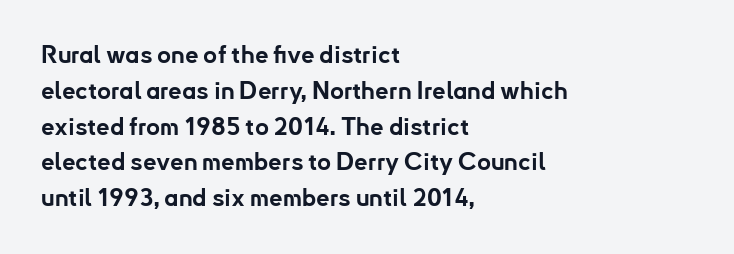
{"italic": "no", "bold": "yes", "underline": "no", "align": "left", "line_spacing": "normal", "line_spacing_ratio": 1.49, "letter_spacing": "normal", "letter_spacing_em": 0.0, "glyph_px": 24}
